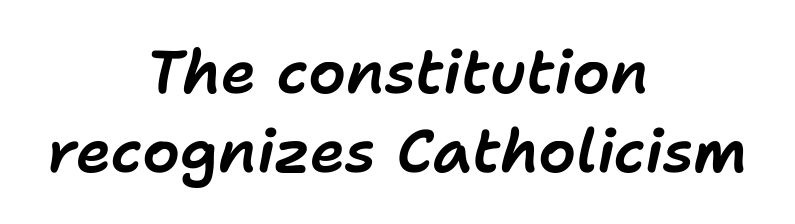
Q: Is the text italic (slanted)? A: Yes, it leans right by about 11 degrees.
Q: Is the text underlined? A: No.
Q: How is the paragraph aligned? A: Centered.
Q: Is the spacing between letters normal or unusually wide? A: Normal.
Q: Is the spacing between lines tight, normal or loose? A: Normal.
Q: Width (condensed, normal, or wide)? A: Normal.
Q: Stroke contrast? A: Low.
Q: x-height? A: Medium.
Q: Monospaced? A: No.
